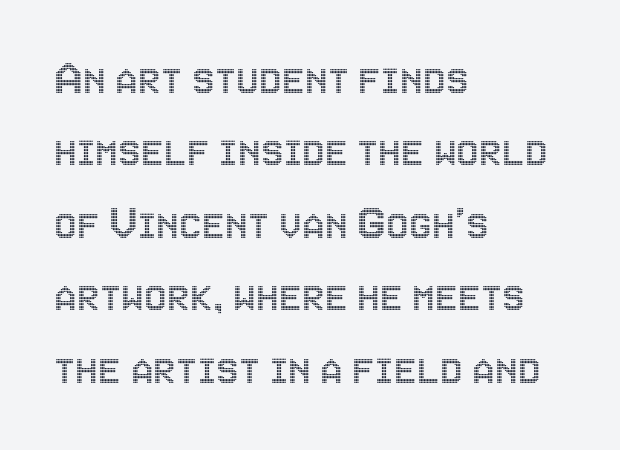
The font's upright variant was chosen for this text. Leading: standard. These lines stack with their left ends in a neat column. A typesetter would call this proportional, since set widths differ per character. Rule under the text: the space is simply empty. Between one letter and the next there's only the usual sliver of space.
